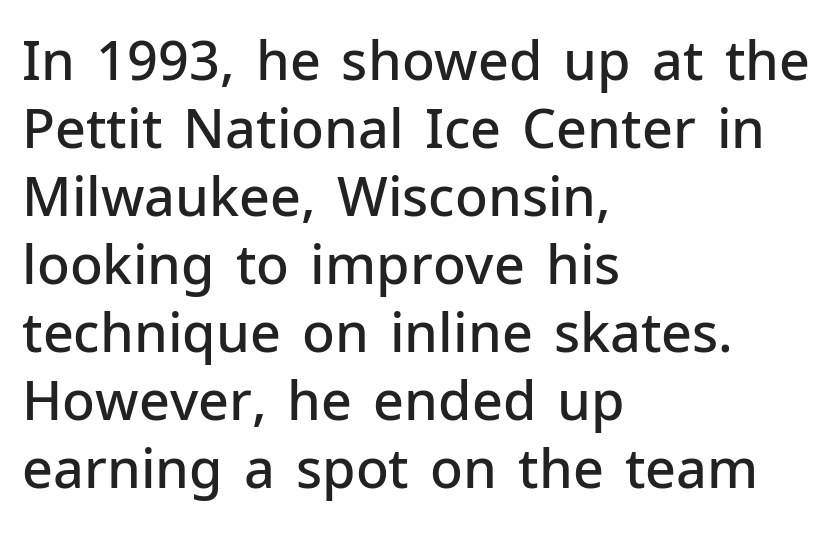
The image shows 54 px semibold sans-serif type, upright; set left-aligned, normal line spacing (1.26x), normal letter spacing, not underlined; low stroke contrast and a medium x-height.
